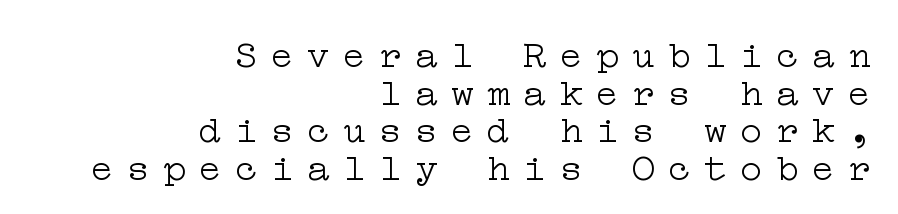
{"serif": "yes", "italic": "no", "bold": "no", "weight": "light", "width": "wide", "stroke_contrast": "low", "x_height": "medium", "underline": "no", "align": "right", "line_spacing": "tight", "line_spacing_ratio": 0.99, "letter_spacing": "wide", "letter_spacing_em": 0.35, "glyph_px": 38}
